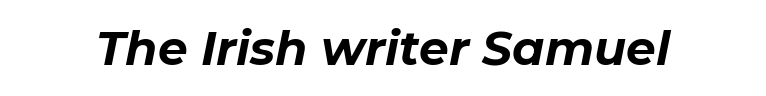
{"italic": "yes", "lean": "right", "slant_degrees": 11, "bold": "yes", "weight": "bold", "width": "normal", "stroke_contrast": "low", "x_height": "medium", "monospaced": "no", "underline": "no", "letter_spacing": "normal", "letter_spacing_em": 0.0, "glyph_px": 47}
